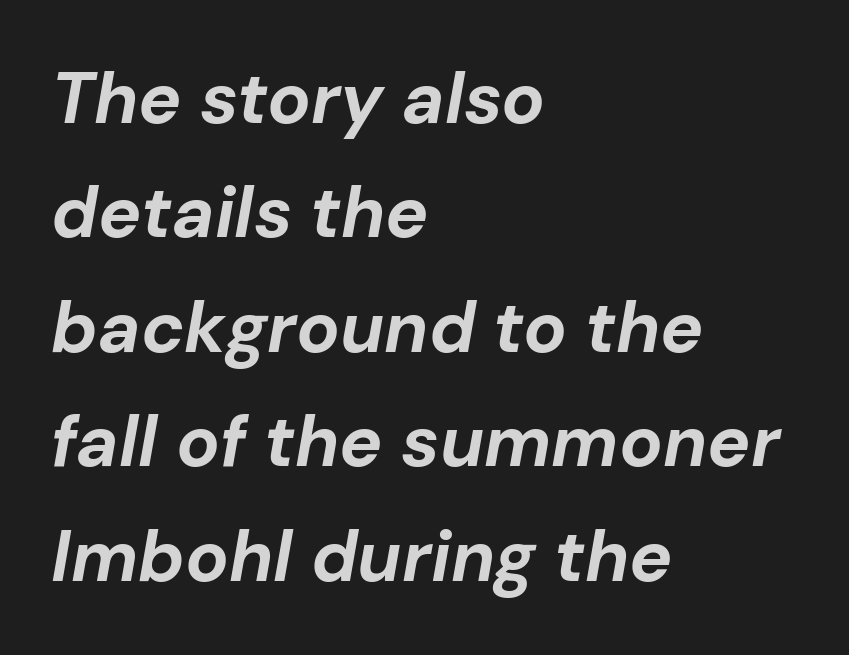
{"italic": "yes", "lean": "right", "slant_degrees": 10, "bold": "yes", "weight": "bold", "width": "normal", "stroke_contrast": "low", "x_height": "medium", "monospaced": "no", "underline": "no", "align": "left", "line_spacing": "normal", "line_spacing_ratio": 1.59, "letter_spacing": "normal", "letter_spacing_em": 0.0, "glyph_px": 72}
